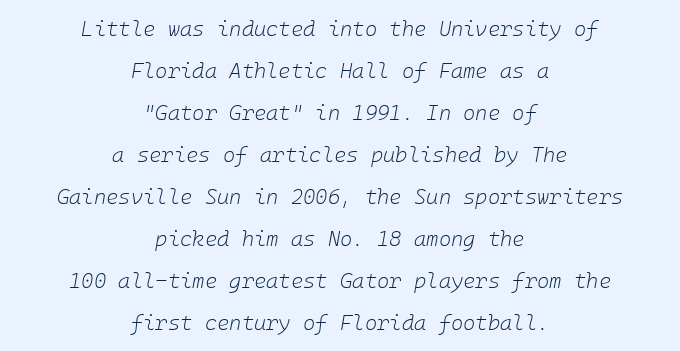
The image shows 21 px text type, italic (leaning right); set centered, loose line spacing (2.0x), normal letter spacing, not underlined.
